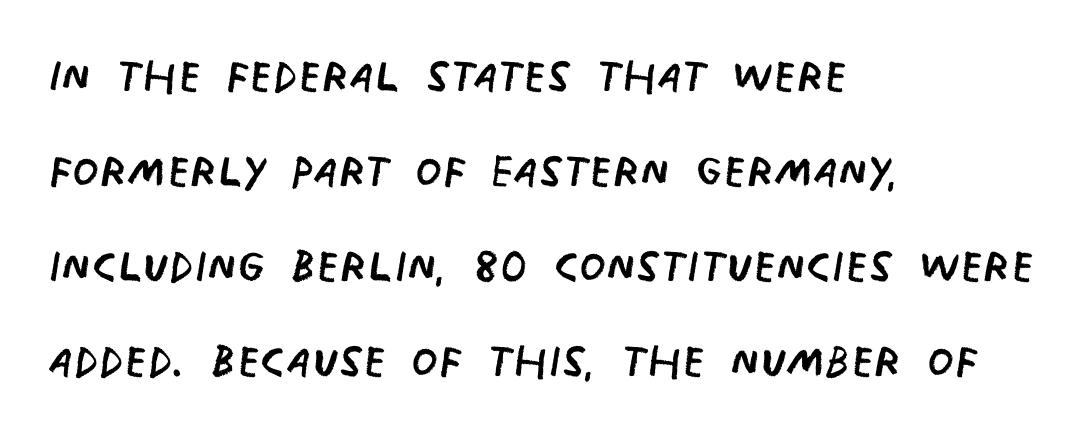
Q: Is the text bold? A: No.
Q: Is the typeface a serif or a sans-serif typeface? A: Sans-serif.
Q: Is the text underlined? A: No.
Q: How is the paragraph aligned? A: Left-aligned.
Q: Is the spacing between letters normal or unusually wide? A: Normal.
Q: Is the spacing between lines tight, normal or loose? A: Normal.
Q: Width (condensed, normal, or wide)? A: Condensed.
Q: Stroke contrast? A: Low.
Q: x-height? A: Large.
Q: Monospaced? A: No.
